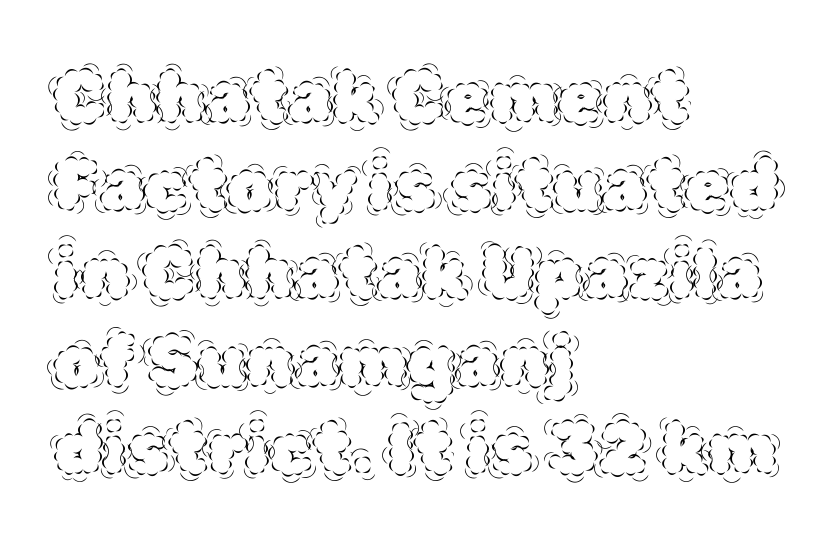
Q: Is the text bold? A: No.
Q: Is the text italic (slanted)? A: No, it is upright.
Q: Is the text underlined? A: No.
Q: How is the paragraph aligned? A: Left-aligned.
Q: Is the spacing between letters normal or unusually wide? A: Normal.
Q: Width (condensed, normal, or wide)? A: Normal.
Q: x-height? A: Large.
Q: Monospaced? A: No.
